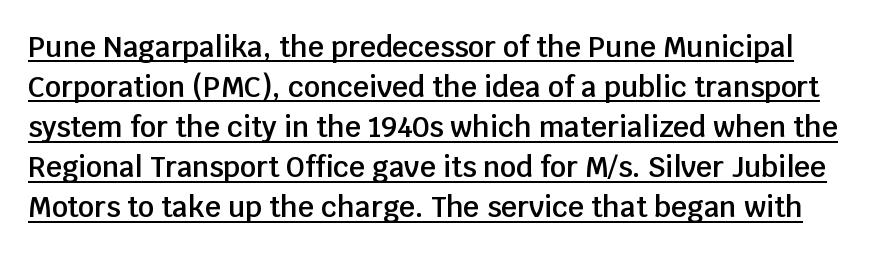
Q: Is the text bold? A: Semi-bold.
Q: Is the text italic (slanted)? A: No, it is upright.
Q: Is the typeface a serif or a sans-serif typeface? A: Sans-serif.
Q: Is the text underlined? A: Yes.
Q: Is the spacing between letters normal or unusually wide? A: Normal.
Q: Is the spacing between lines tight, normal or loose? A: Normal.
Q: Width (condensed, normal, or wide)? A: Normal.
Q: Stroke contrast? A: Low.
Q: x-height? A: Large.
Q: Monospaced? A: No.
